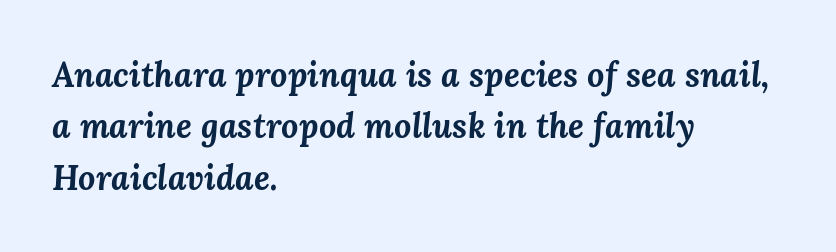
The image shows 34 px bold type, italic (leaning right); set left-aligned, normal line spacing (1.51x), normal letter spacing, not underlined; medium stroke contrast and a medium x-height.
